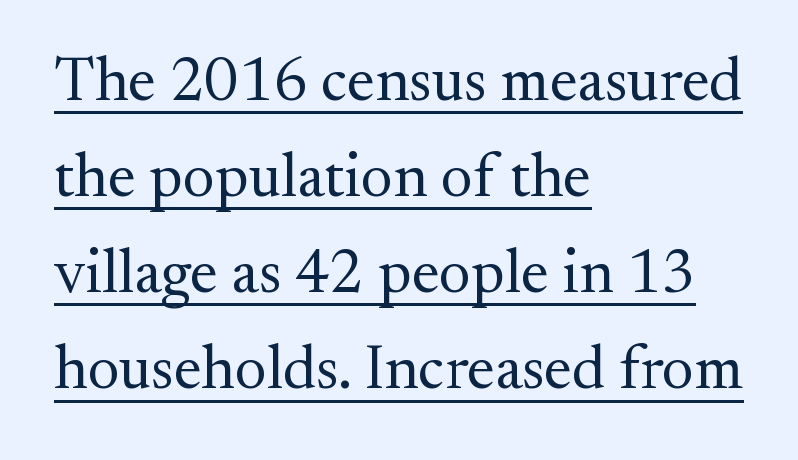
The type is set solid horizontally, with unmodified tracking. Are there feet on the stems? There are — it's a serif. A roman cut, with each character standing at attention. A typographer would call this underscored text. Which margin do the lines hug? The left one — the right edge is uneven. The letters advance in unequal steps, a hallmark of proportional type.
